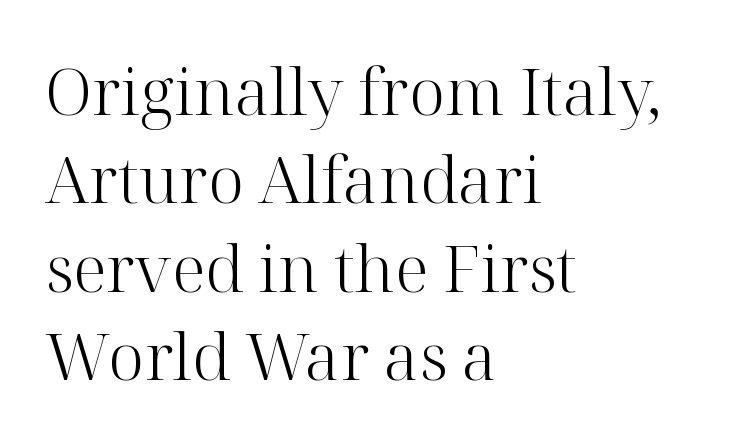
{"serif": "yes", "italic": "no", "bold": "no", "weight": "light", "width": "normal", "stroke_contrast": "high", "x_height": "medium", "monospaced": "no", "underline": "no", "align": "left", "line_spacing": "normal", "line_spacing_ratio": 1.36, "letter_spacing": "normal", "letter_spacing_em": 0.0, "glyph_px": 65}
